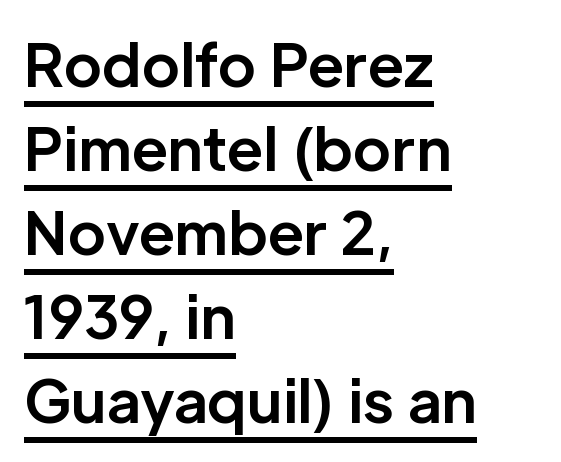
The image shows 58 px bold sans-serif type, upright; set left-aligned, normal line spacing (1.45x), normal letter spacing, underlined; low stroke contrast and a medium x-height.
